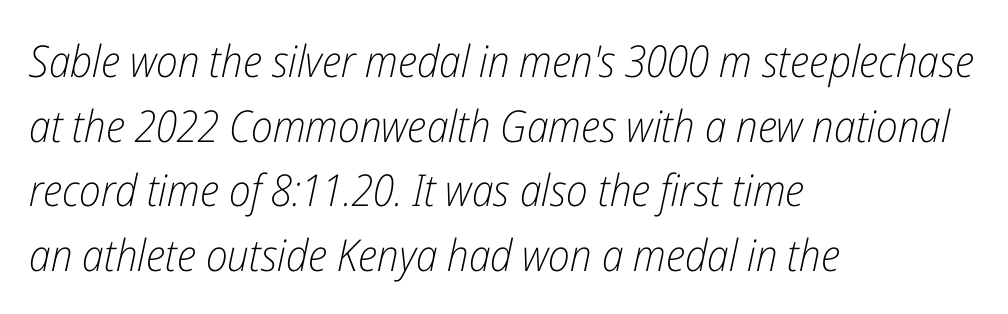
Ink coverage per letter is moderate at most. Character widths vary here, with narrow letters taking less room than wide ones. Typeset ragged right — the left edge is the straight one. Horizontal bands of white between lines are of average thickness. Descenders hang freely into open space.
